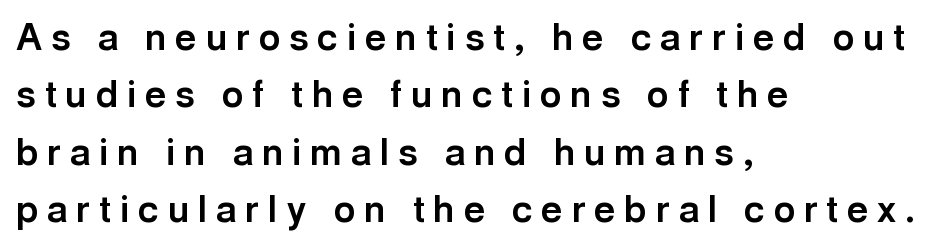
{"serif": "no", "italic": "no", "bold": "yes", "weight": "bold", "width": "normal", "x_height": "medium", "monospaced": "no", "underline": "no", "align": "left", "line_spacing": "normal", "line_spacing_ratio": 1.55, "letter_spacing": "wide", "letter_spacing_em": 0.24, "glyph_px": 37}
